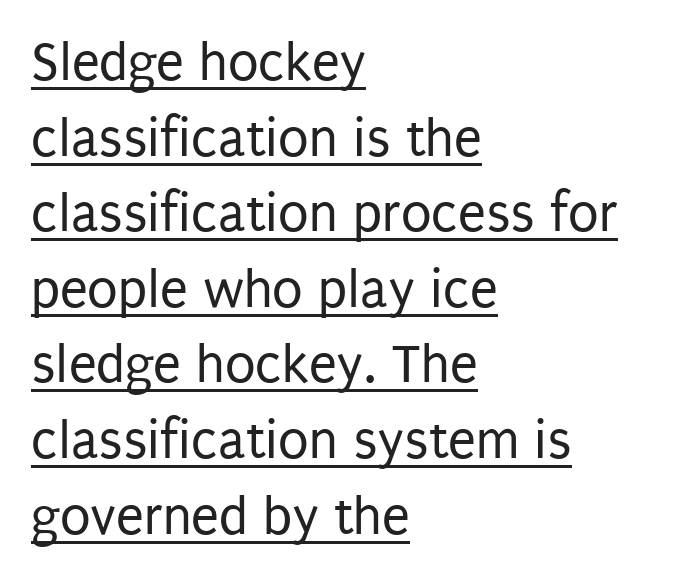
A typesetter would call this proportional, since set widths differ per character. Each line of the rendering has a horizontal stroke beneath the glyphs. The lettering stays uniformly vertical, giving the passage a roman look. The characters display no serif detailing; their extremities are plain.
